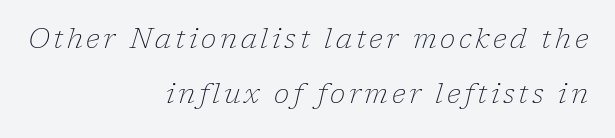
The image shows 28 px thin serif type, italic (leaning right); set right-aligned, loose line spacing (1.95x), not underlined; low stroke contrast and a medium x-height.
